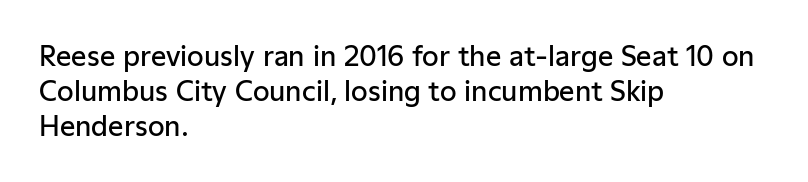
{"italic": "no", "bold": "semi", "underline": "no", "align": "left", "line_spacing": "normal", "line_spacing_ratio": 1.3, "letter_spacing": "normal", "letter_spacing_em": 0.0, "glyph_px": 27}
